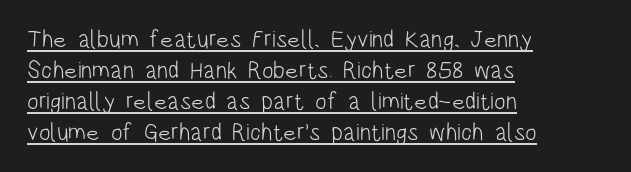
Q: Is the text bold? A: No.
Q: Is the text italic (slanted)? A: No, it is upright.
Q: Is the text underlined? A: Yes.
Q: How is the paragraph aligned? A: Left-aligned.
Q: Is the spacing between letters normal or unusually wide? A: Normal.
Q: Is the spacing between lines tight, normal or loose? A: Normal.
